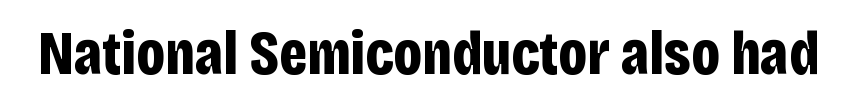
{"serif": "no", "italic": "no", "bold": "yes", "weight": "bold", "width": "condensed", "stroke_contrast": "low", "x_height": "large", "monospaced": "no", "underline": "no", "letter_spacing": "normal", "letter_spacing_em": 0.0, "glyph_px": 62}
